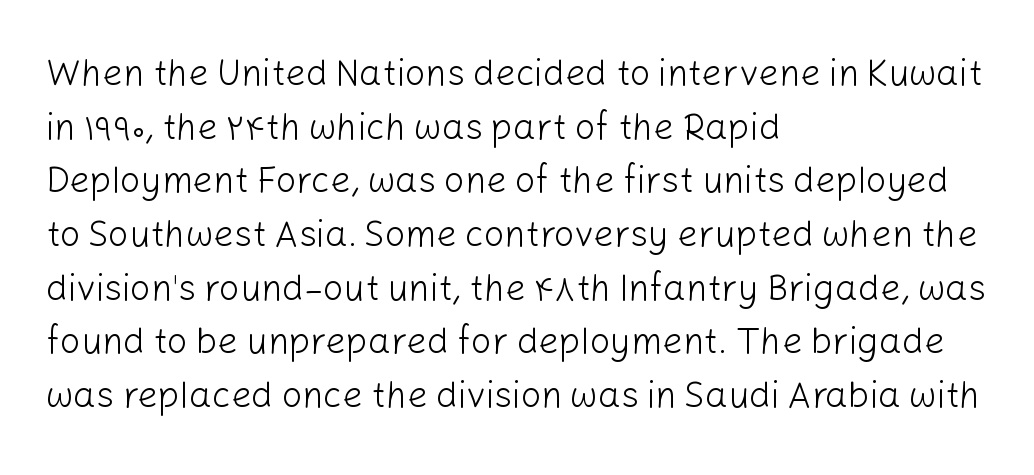
Q: Is the text bold? A: No.
Q: Is the text italic (slanted)? A: No, it is upright.
Q: Is the typeface a serif or a sans-serif typeface? A: Sans-serif.
Q: Is the text underlined? A: No.
Q: How is the paragraph aligned? A: Left-aligned.
Q: Is the spacing between letters normal or unusually wide? A: Normal.
Q: Is the spacing between lines tight, normal or loose? A: Normal.
Q: Width (condensed, normal, or wide)? A: Normal.
Q: Stroke contrast? A: Low.
Q: x-height? A: Medium.
Q: Monospaced? A: No.
